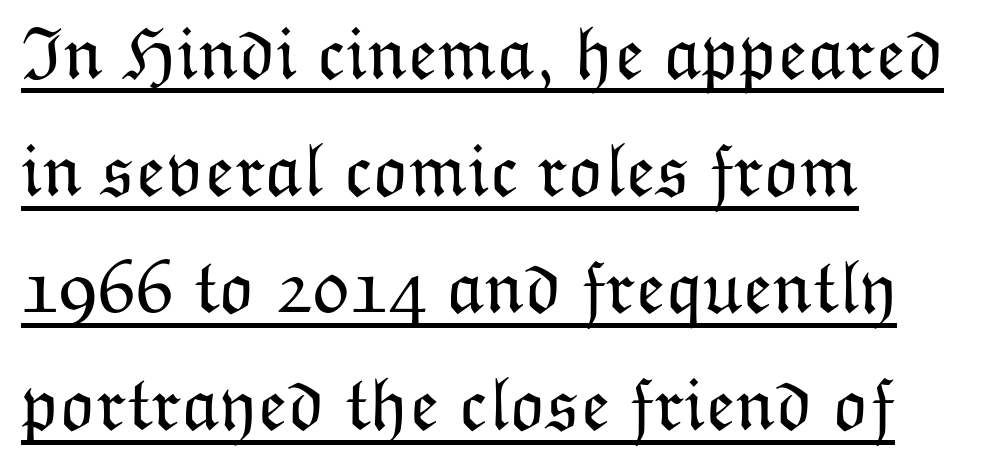
The image shows 76 px light type, upright; set left-aligned, normal line spacing (1.54x), normal letter spacing, underlined; low stroke contrast and a medium x-height.
